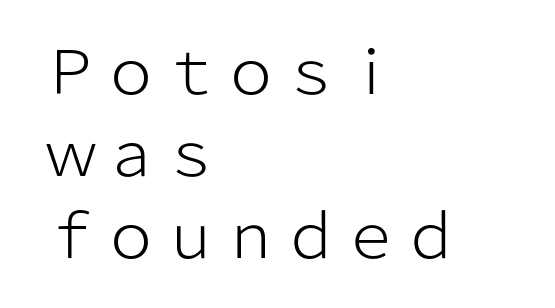
{"serif": "no", "italic": "no", "bold": "no", "weight": "light", "width": "normal", "stroke_contrast": "low", "x_height": "medium", "monospaced": "no", "underline": "no", "align": "left", "line_spacing": "normal", "line_spacing_ratio": 1.37, "letter_spacing": "normal", "letter_spacing_em": 0.0, "glyph_px": 60}
